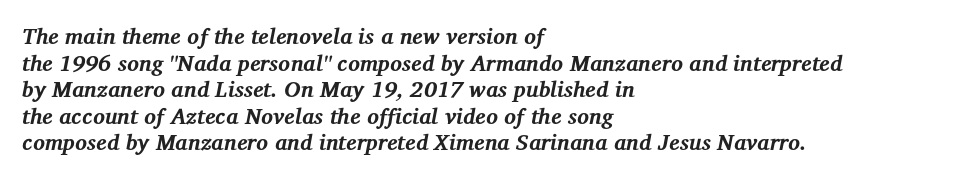
{"italic": "yes", "lean": "right", "slant_degrees": 12, "bold": "yes", "underline": "no", "align": "left", "line_spacing_ratio": 1.21, "letter_spacing": "normal", "letter_spacing_em": 0.0, "glyph_px": 22}
